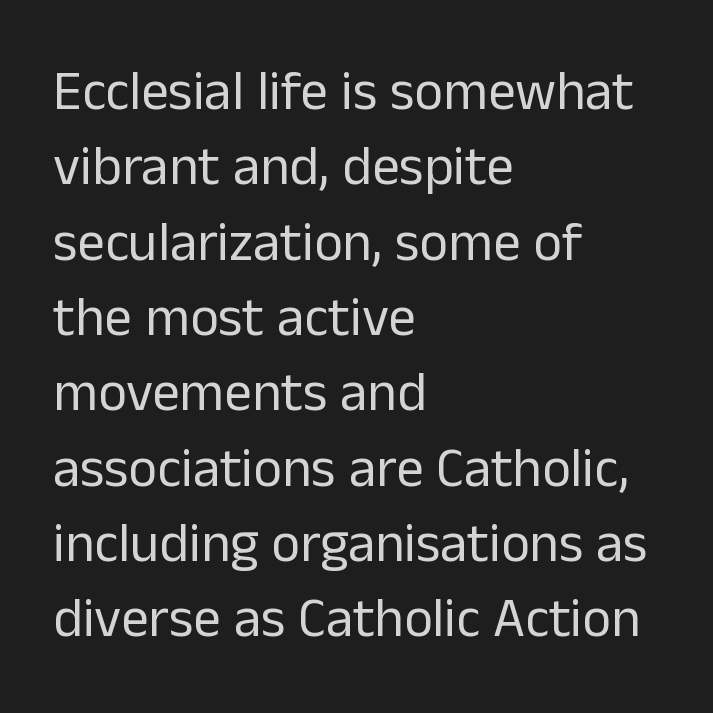
The string is rendered with underlining switched off. The characters display no serif detailing; their extremities are plain. Words appear dense and cohesive because spacing is normal. How would I describe the line gaps? Plain and ordinary.
